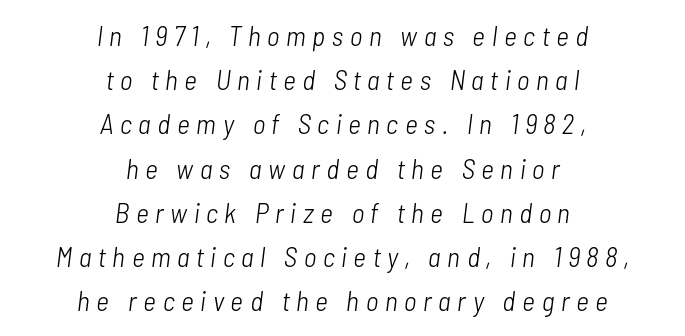
Q: Is the text bold? A: No.
Q: Is the text italic (slanted)? A: Yes, it leans right by about 7 degrees.
Q: Is the text underlined? A: No.
Q: How is the paragraph aligned? A: Centered.
Q: Is the spacing between letters normal or unusually wide? A: Unusually wide.
Q: Is the spacing between lines tight, normal or loose? A: Normal.
Q: Width (condensed, normal, or wide)? A: Condensed.
Q: Stroke contrast? A: Low.
Q: x-height? A: Medium.
Q: Monospaced? A: No.
